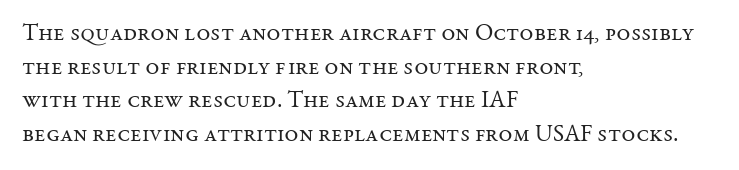
{"italic": "no", "bold": "no", "underline": "no", "align": "left", "line_spacing": "normal", "line_spacing_ratio": 1.4, "letter_spacing": "normal", "letter_spacing_em": 0.0, "glyph_px": 24}
